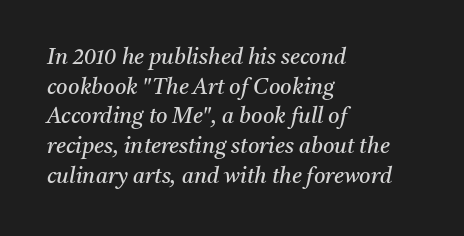
The image shows 22 px text type, italic (leaning right); set left-aligned, normal line spacing (1.35x), normal letter spacing, not underlined.
